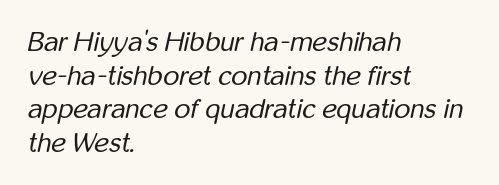
{"italic": "yes", "lean": "right", "slant_degrees": 12, "bold": "no", "weight": "regular", "width": "condensed", "stroke_contrast": "low", "x_height": "medium", "monospaced": "no", "underline": "no", "align": "left", "line_spacing_ratio": 1.2, "letter_spacing": "normal", "letter_spacing_em": 0.0, "glyph_px": 28}
